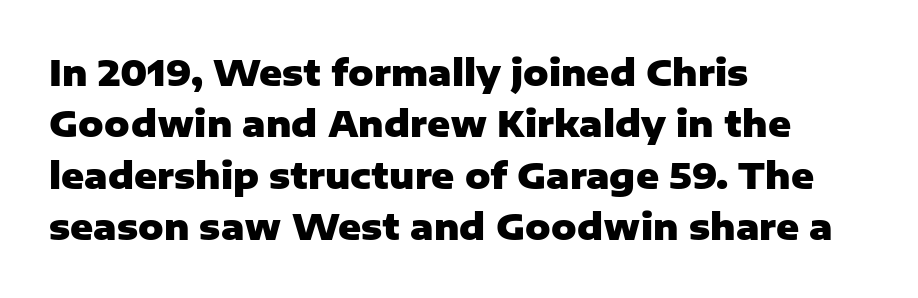
Each letter's strokes conclude bluntly, with no projecting serifs. Do the characters align in a grid? No, the font is proportional. The paragraph shown leans on its left margin. Each word holds together tightly as a unit, with standard inter-letter gaps. Unmarked baselines from the first word to the last. Quick note: not italic, upright.
